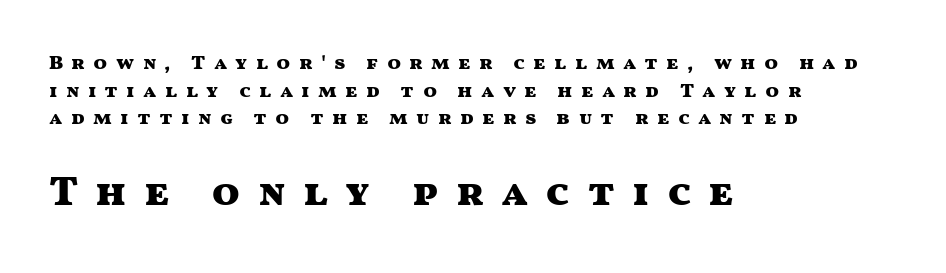
Q: Is the text bold? A: Yes.
Q: Is the text italic (slanted)? A: No, it is upright.
Q: Is the typeface a serif or a sans-serif typeface? A: Sans-serif.
Q: Is the text underlined? A: No.
Q: How is the paragraph aligned? A: Left-aligned.
Q: Is the spacing between letters normal or unusually wide? A: Unusually wide.
Q: Is the spacing between lines tight, normal or loose? A: Normal.
Q: Which block of text is set in a larger size, the first (top) or the second (bottom)? A: The second (bottom) one.
Q: Width (condensed, normal, or wide)? A: Wide.
Q: Stroke contrast? A: Medium.
Q: x-height? A: Medium.
Q: Monospaced? A: No.
